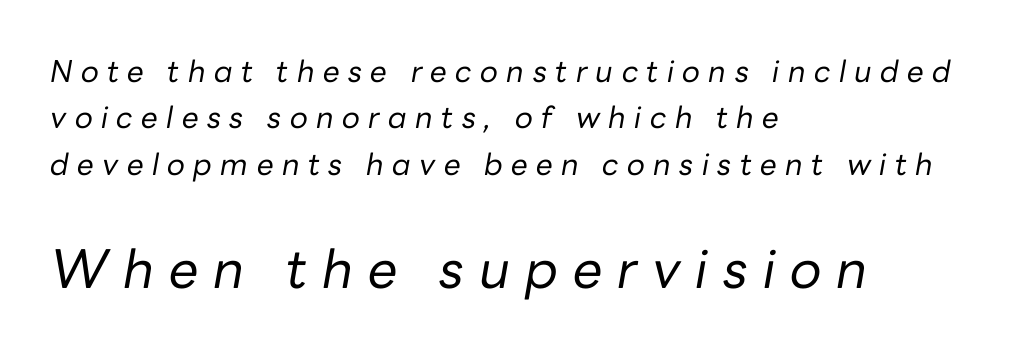
Q: Is the text bold? A: No.
Q: Is the text italic (slanted)? A: Yes, it leans right by about 10 degrees.
Q: Is the text underlined? A: No.
Q: How is the paragraph aligned? A: Left-aligned.
Q: Is the spacing between letters normal or unusually wide? A: Unusually wide.
Q: Is the spacing between lines tight, normal or loose? A: Normal.
Q: Which block of text is set in a larger size, the first (top) or the second (bottom)? A: The second (bottom) one.
Q: Width (condensed, normal, or wide)? A: Normal.
Q: Stroke contrast? A: Low.
Q: x-height? A: Medium.
Q: Monospaced? A: No.
